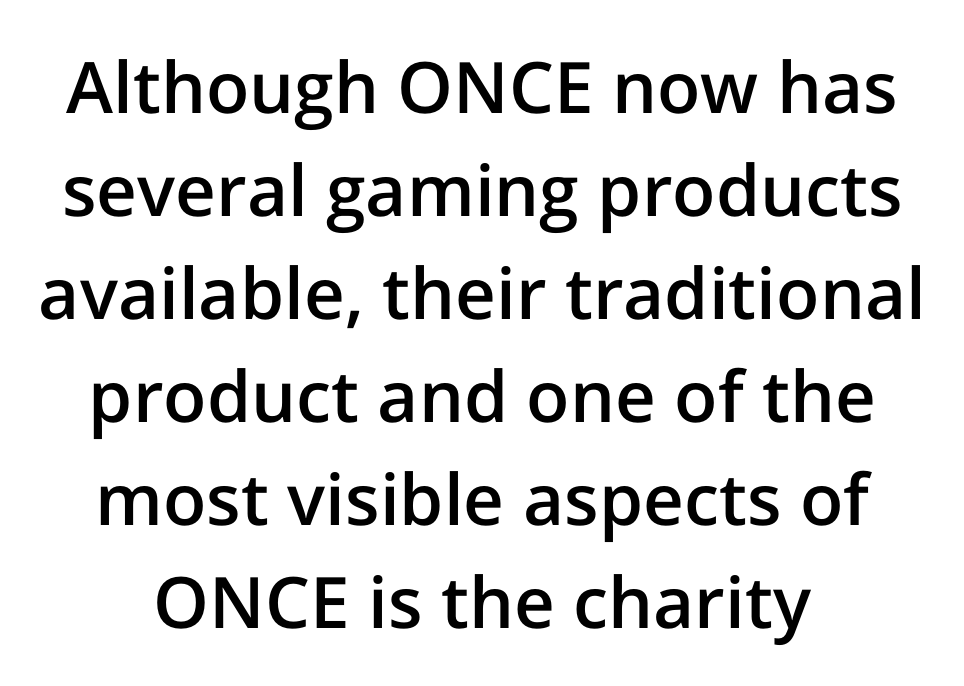
A student would call this center alignment; a typographer would say set centered. The horizontal fit of the characters is conventional and even. A typesetter would label this face a sans. A bare baseline throughout the passage. Nope, not italic — everything's standing straight. A typesetter would call this leading conventional body-copy spacing.
